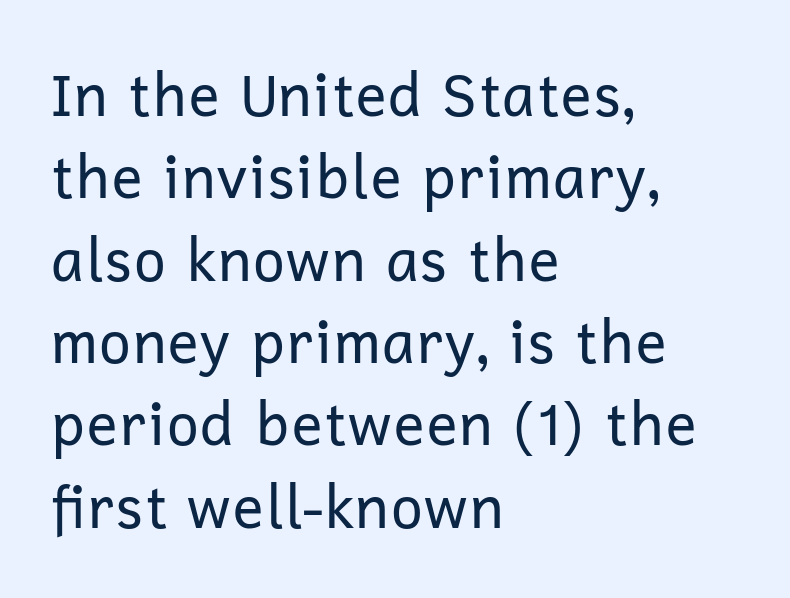
The image shows 58 px regular-weight sans-serif type, upright; set left-aligned, normal line spacing (1.42x), normal letter spacing, not underlined; low stroke contrast and a medium x-height.
